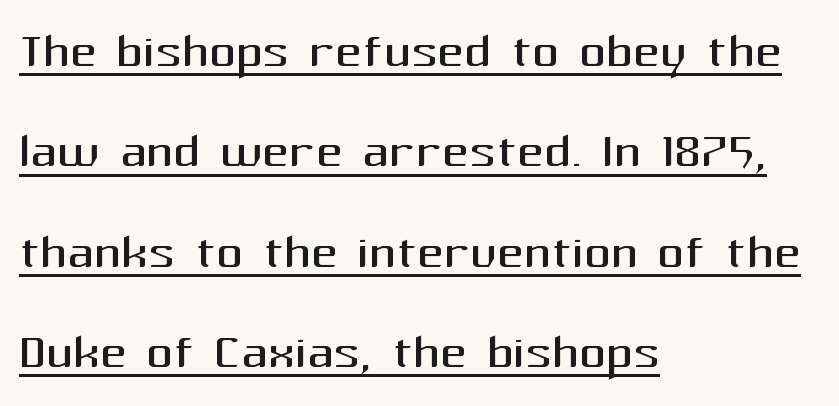
Tracking here is standard; glyphs follow each other at the usual distance. Rendered with straight, roman letterforms. The ragged edge is on the right, which tells us the setting is flush left. The rendering uses natural spacing where letterforms have individual widths. In terms of leading, this rendering sits right in the middle. The strokes carry an ordinary text weight at most.
